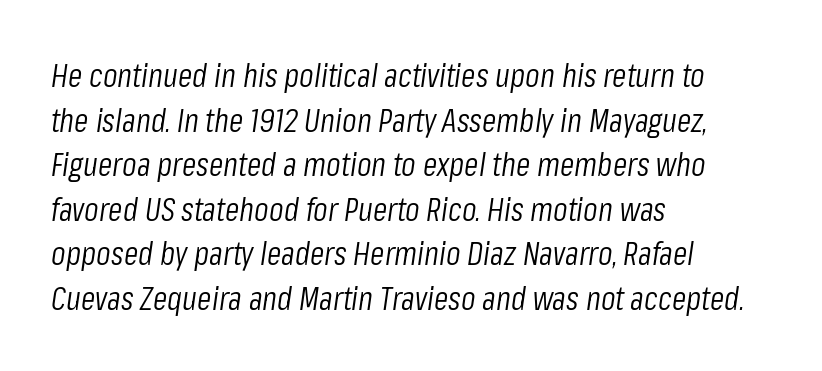
The image shows 33 px light, condensed type, italic (leaning right); set left-aligned, normal line spacing (1.35x), normal letter spacing, not underlined; low stroke contrast and a medium x-height.
